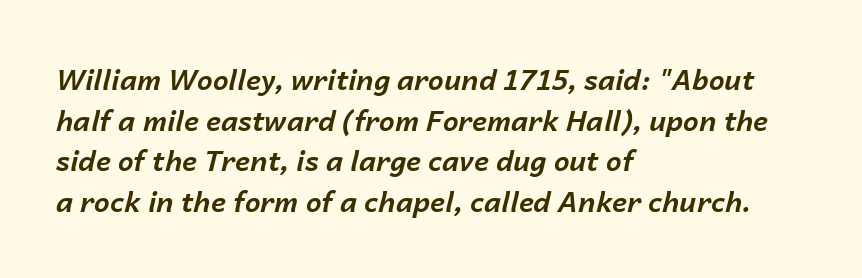
The image shows 28 px bold type, italic (leaning right); set left-aligned, normal line spacing (1.45x), normal letter spacing, not underlined; low stroke contrast and a medium x-height.
